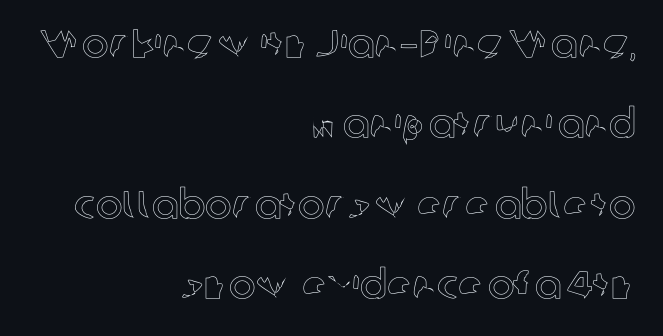
{"italic": "no", "width": "normal", "x_height": "medium", "monospaced": "no", "underline": "no", "align": "right", "line_spacing": "loose", "line_spacing_ratio": 2.01, "letter_spacing": "normal", "letter_spacing_em": 0.0, "glyph_px": 40}
